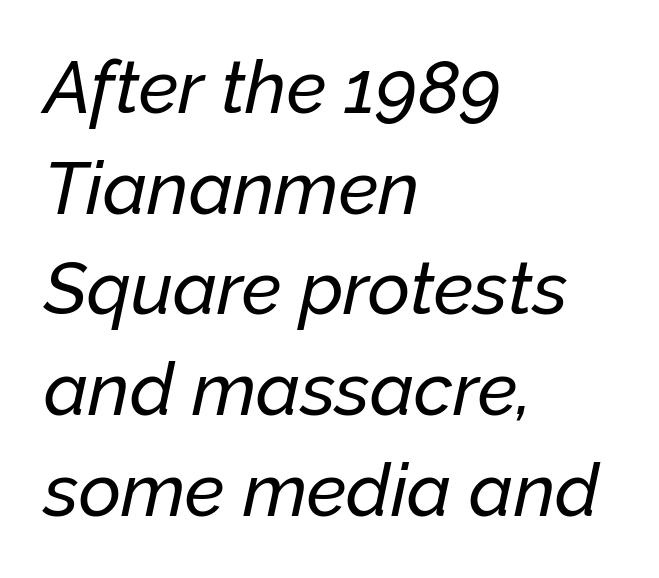
It's the slanting kind of type. In terms of leading, this rendering sits right in the middle. This rendering leaves character spacing at its baseline value. The baseline area is clear. Think of a printed novel: that variable character pitch is what you see here. Compared with a centered layout, this one pins lines to the left instead.
